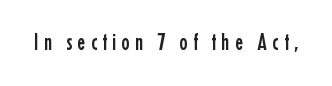
{"italic": "no", "underline": "no", "letter_spacing": "wide", "letter_spacing_em": 0.22, "glyph_px": 24}
